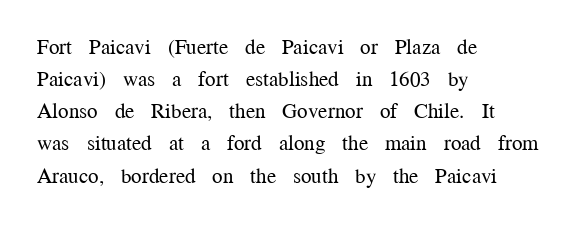
The image shows 21 px text type, upright; set left-aligned, normal line spacing (1.53x), normal letter spacing, not underlined.
